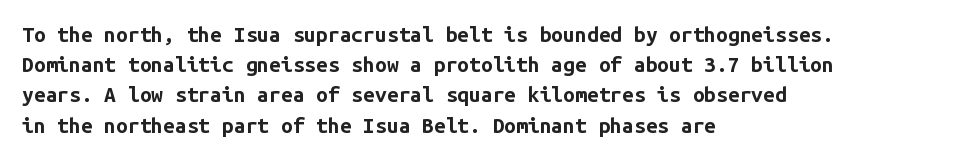
Q: Is the text bold? A: Yes.
Q: Is the text italic (slanted)? A: No, it is upright.
Q: Is the text underlined? A: No.
Q: How is the paragraph aligned? A: Left-aligned.
Q: Is the spacing between letters normal or unusually wide? A: Normal.
Q: Is the spacing between lines tight, normal or loose? A: Normal.
